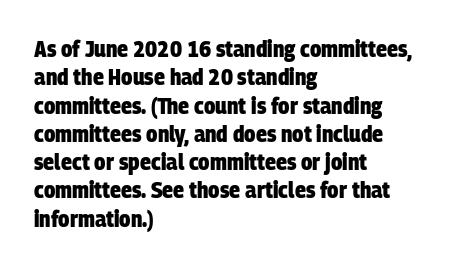
Words appear dense and cohesive because spacing is normal. A classic flush-left, rag-right setting is used for this passage. No word sits above an underline. The sample has been set heavy, in full bold.
